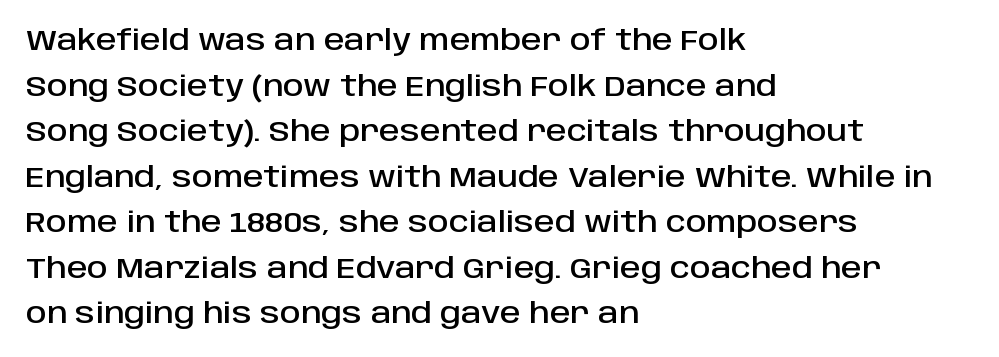
The image shows 29 px sans-serif type, upright; set left-aligned, normal line spacing (1.57x), normal letter spacing, not underlined; low stroke contrast and a large x-height.
